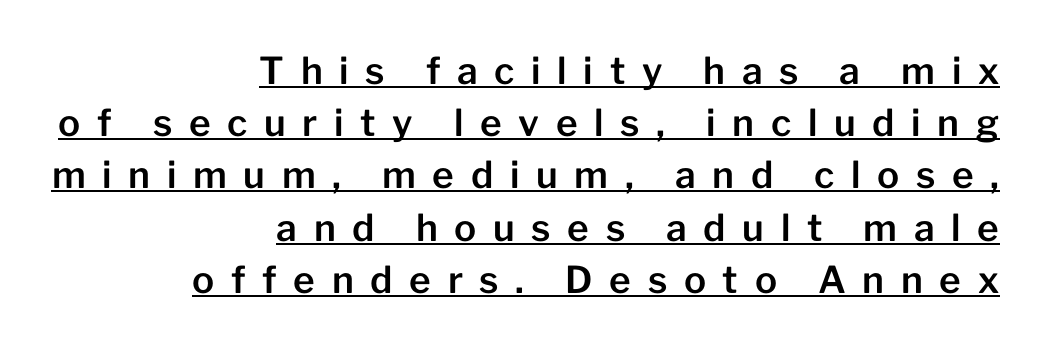
Q: Is the text italic (slanted)? A: No, it is upright.
Q: Is the typeface a serif or a sans-serif typeface? A: Sans-serif.
Q: Is the text underlined? A: Yes.
Q: How is the paragraph aligned? A: Right-aligned.
Q: Is the spacing between letters normal or unusually wide? A: Unusually wide.
Q: Is the spacing between lines tight, normal or loose? A: Normal.
Q: Width (condensed, normal, or wide)? A: Normal.
Q: Stroke contrast? A: Low.
Q: x-height? A: Medium.
Q: Monospaced? A: No.
